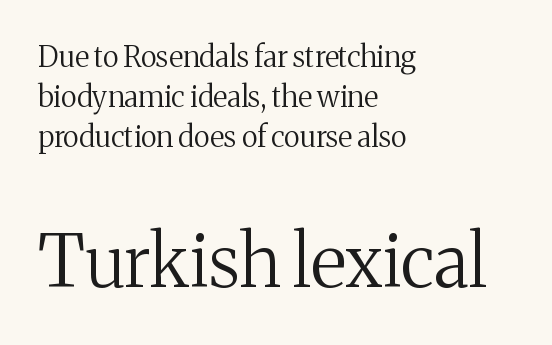
Between one letter and the next there's only the usual sliver of space. The compositor pushed each line to the left boundary. The letters stand upright; this is a roman face. The strip under each line holds only bare page. Think standard paragraph weight, or any step lighter than that.
